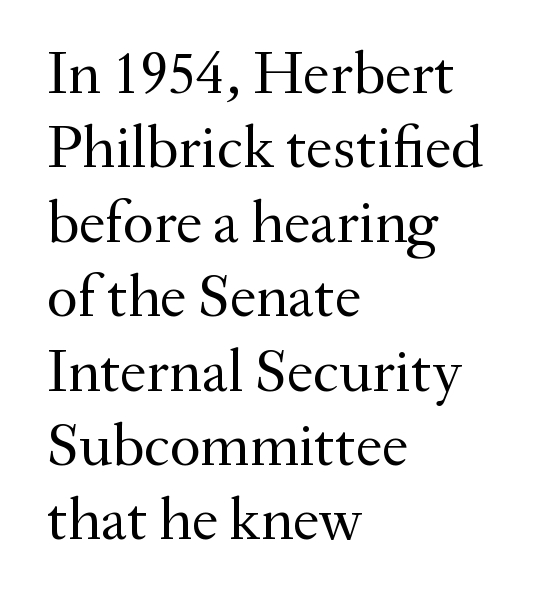
Just letters on the line, the space beneath them empty. You can tell from the footed stems that serif type was used. Do the characters align in a grid? No, the font is proportional. No extra tracking has been applied to these lines. The typeface has the unassuming heft of standard copy or less. The specimen reads as upright at a glance.
